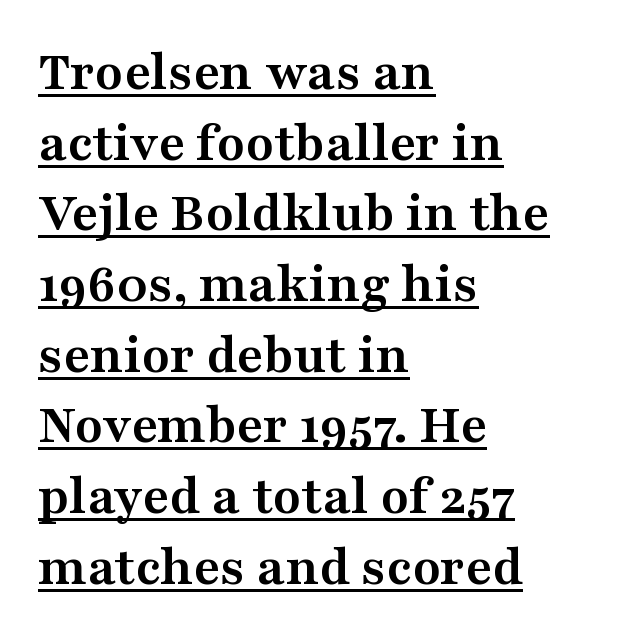
{"serif": "yes", "italic": "no", "bold": "yes", "weight": "semibold", "width": "wide", "stroke_contrast": "medium", "x_height": "medium", "monospaced": "no", "underline": "yes", "align": "left", "line_spacing_ratio": 1.24, "letter_spacing": "normal", "letter_spacing_em": 0.0, "glyph_px": 57}
